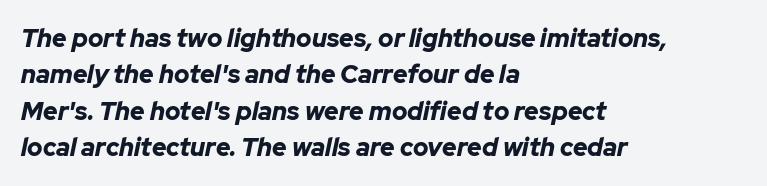
Has an underline been added? It has not. The text carries the slant typical of an italic or oblique font. The designer left line spacing at the default. Chunky letters — that's bold for sure.
